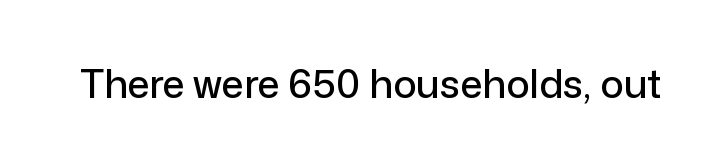
The image shows 39 px sans-serif type, upright; set normal letter spacing, not underlined; low stroke contrast and a medium x-height.
